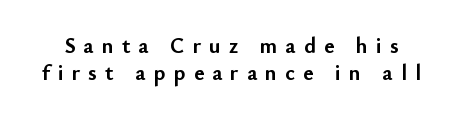
The image shows 22 px bold type, upright; set line spacing 1.22x, unusually wide letter spacing (+0.37 em), not underlined.
